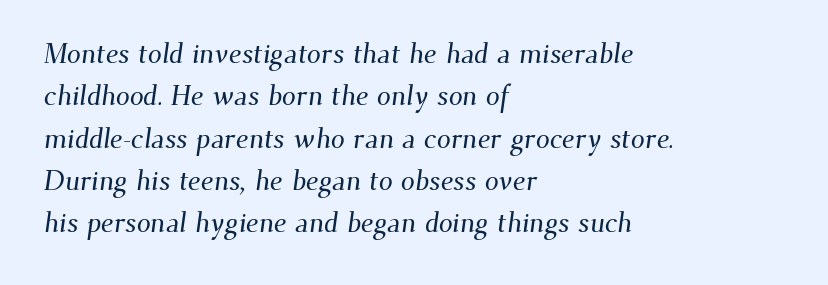
Q: Is the typeface a serif or a sans-serif typeface? A: Serif.
Q: Is the text underlined? A: No.
Q: How is the paragraph aligned? A: Left-aligned.
Q: Is the spacing between letters normal or unusually wide? A: Normal.
Q: Is the spacing between lines tight, normal or loose? A: Normal.
Q: Width (condensed, normal, or wide)? A: Normal.
Q: Stroke contrast? A: Medium.
Q: x-height? A: Small.
Q: Monospaced? A: No.
